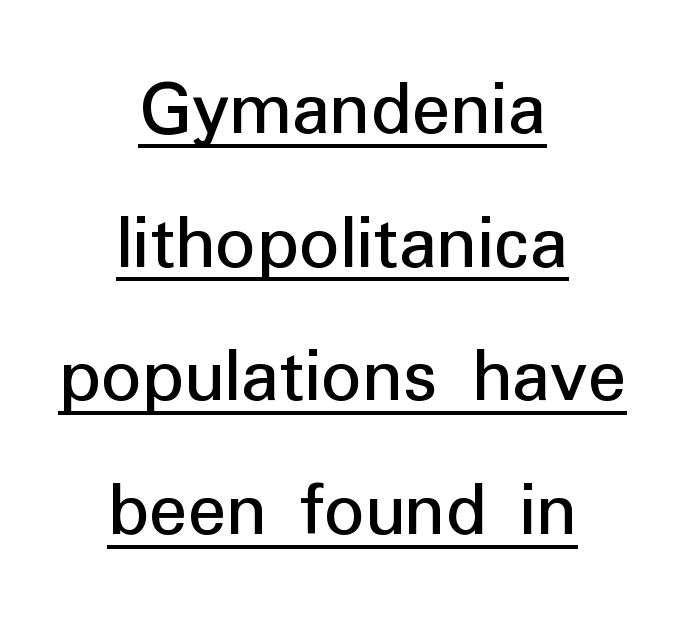
Q: Is the text bold? A: No.
Q: Is the text italic (slanted)? A: No, it is upright.
Q: Is the typeface a serif or a sans-serif typeface? A: Sans-serif.
Q: Is the text underlined? A: Yes.
Q: How is the paragraph aligned? A: Centered.
Q: Is the spacing between letters normal or unusually wide? A: Normal.
Q: Is the spacing between lines tight, normal or loose? A: Normal.
Q: Width (condensed, normal, or wide)? A: Normal.
Q: Stroke contrast? A: Low.
Q: x-height? A: Medium.
Q: Monospaced? A: No.
